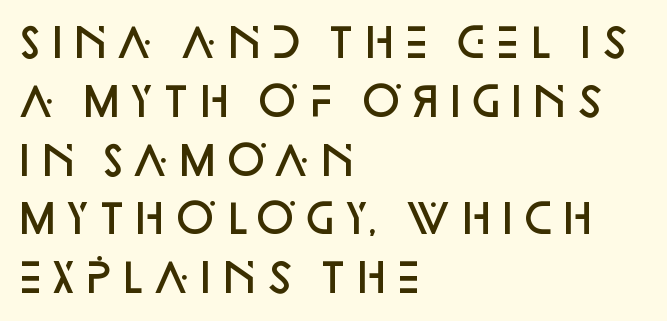
Q: Is the text bold? A: Semi-bold.
Q: Is the text italic (slanted)? A: No, it is upright.
Q: Is the typeface a serif or a sans-serif typeface? A: Sans-serif.
Q: Is the text underlined? A: No.
Q: How is the paragraph aligned? A: Left-aligned.
Q: Is the spacing between letters normal or unusually wide? A: Normal.
Q: Is the spacing between lines tight, normal or loose? A: Normal.
Q: Width (condensed, normal, or wide)? A: Normal.
Q: Stroke contrast? A: Low.
Q: x-height? A: Large.
Q: Monospaced? A: No.
